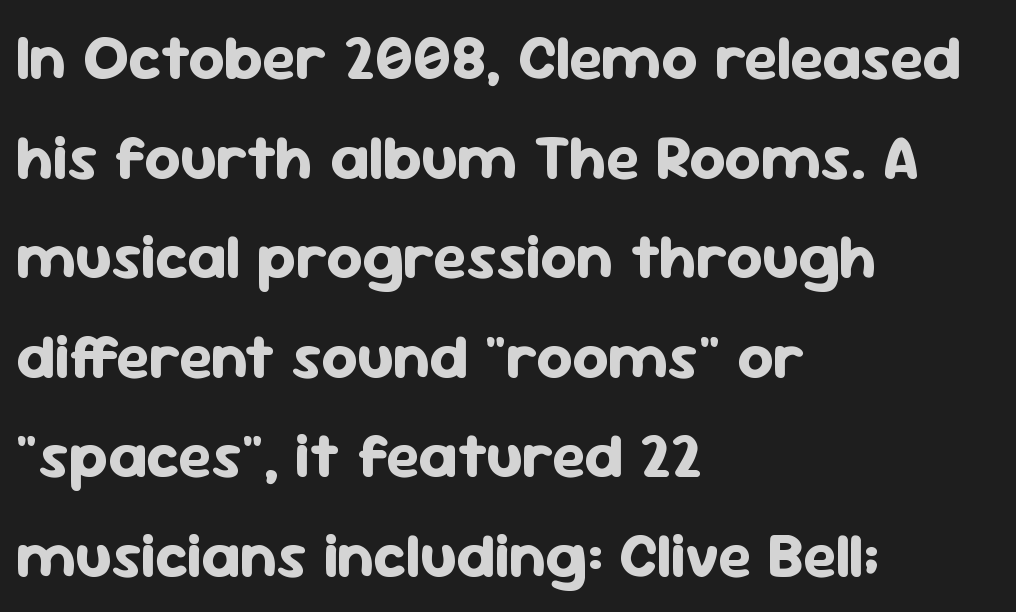
Q: Is the text bold? A: Yes.
Q: Is the text italic (slanted)? A: No, it is upright.
Q: Is the typeface a serif or a sans-serif typeface? A: Sans-serif.
Q: Is the text underlined? A: No.
Q: How is the paragraph aligned? A: Left-aligned.
Q: Is the spacing between letters normal or unusually wide? A: Normal.
Q: Is the spacing between lines tight, normal or loose? A: Normal.
Q: Width (condensed, normal, or wide)? A: Normal.
Q: Stroke contrast? A: Low.
Q: x-height? A: Medium.
Q: Monospaced? A: No.
